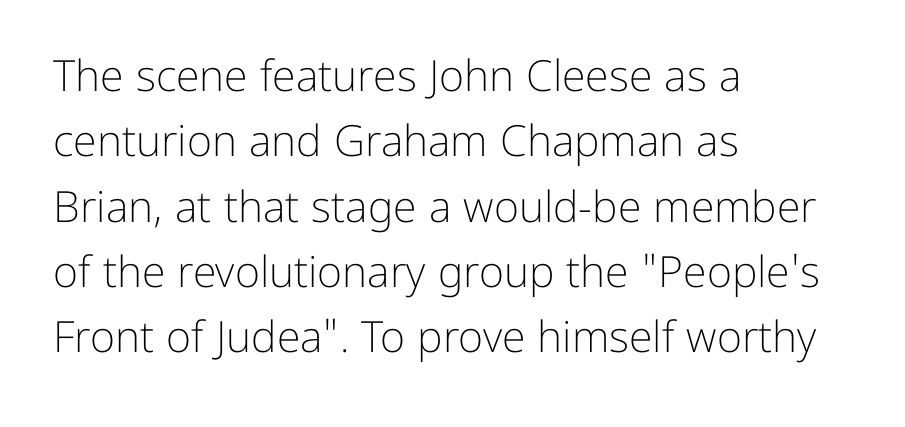
Q: Is the text bold? A: No.
Q: Is the text italic (slanted)? A: No, it is upright.
Q: Is the typeface a serif or a sans-serif typeface? A: Sans-serif.
Q: Is the text underlined? A: No.
Q: How is the paragraph aligned? A: Left-aligned.
Q: Is the spacing between letters normal or unusually wide? A: Normal.
Q: Is the spacing between lines tight, normal or loose? A: Normal.
Q: Width (condensed, normal, or wide)? A: Normal.
Q: Stroke contrast? A: Low.
Q: x-height? A: Medium.
Q: Monospaced? A: No.
